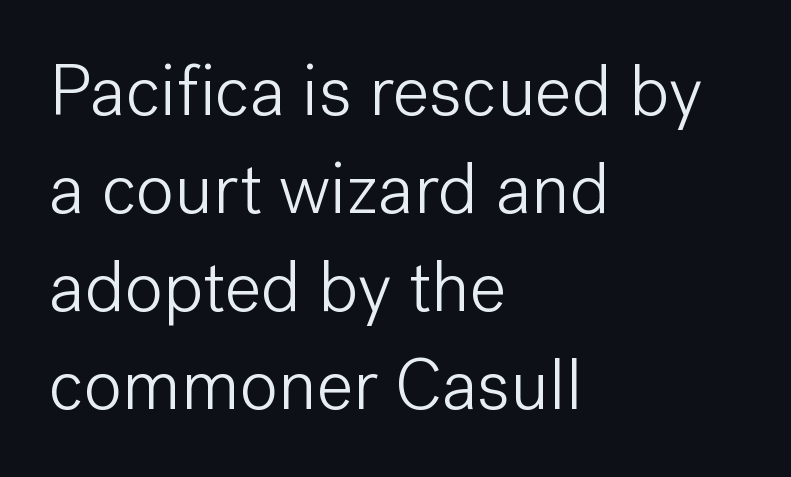
Q: Is the text bold? A: No.
Q: Is the text italic (slanted)? A: No, it is upright.
Q: Is the typeface a serif or a sans-serif typeface? A: Sans-serif.
Q: Is the text underlined? A: No.
Q: How is the paragraph aligned? A: Left-aligned.
Q: Is the spacing between letters normal or unusually wide? A: Normal.
Q: Is the spacing between lines tight, normal or loose? A: Normal.
Q: Width (condensed, normal, or wide)? A: Normal.
Q: Stroke contrast? A: Low.
Q: x-height? A: Medium.
Q: Monospaced? A: No.
